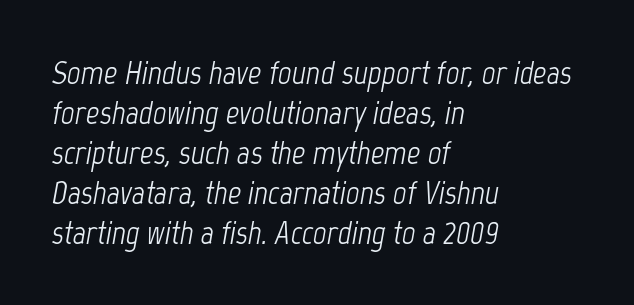
Q: Is the text bold? A: No.
Q: Is the text italic (slanted)? A: Yes, it leans right by about 12 degrees.
Q: Is the text underlined? A: No.
Q: How is the paragraph aligned? A: Left-aligned.
Q: Is the spacing between letters normal or unusually wide? A: Normal.
Q: Width (condensed, normal, or wide)? A: Condensed.
Q: Stroke contrast? A: Low.
Q: x-height? A: Medium.
Q: Monospaced? A: No.
